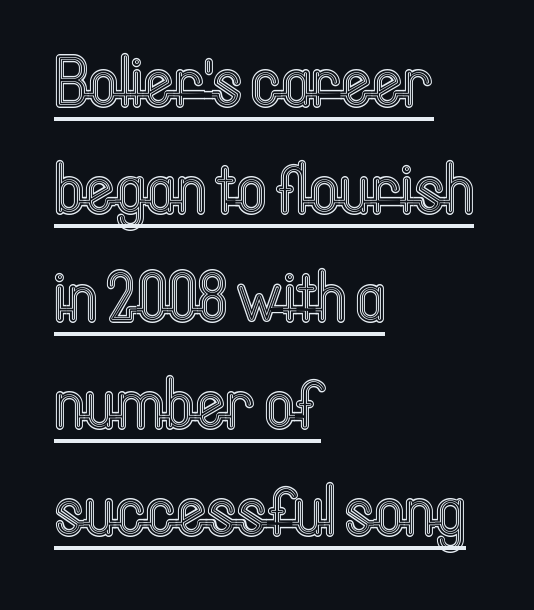
The image shows 72 px condensed type, upright; set left-aligned, normal line spacing (1.49x), normal letter spacing, underlined; a medium x-height.
